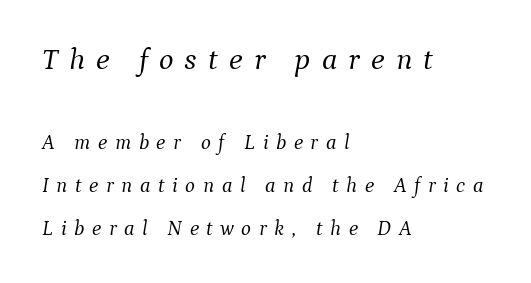
Whoever set this made the first block the dominant, larger element. Rows of type keep a wide berth in the vertical direction. The setting favours the left margin, as ordinary paragraphs usually do. You could not count columns in this text — the font is proportionally spaced.
